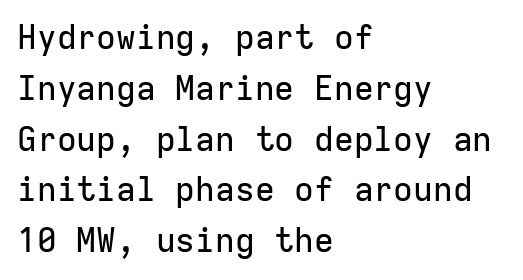
Letter spacing: default. The lines are quadded left. This sample uses a sans-serif face. Each letter, wide or thin by design, is forced into the same width here. If you drew a line through each stem, it would be perfectly vertical.
